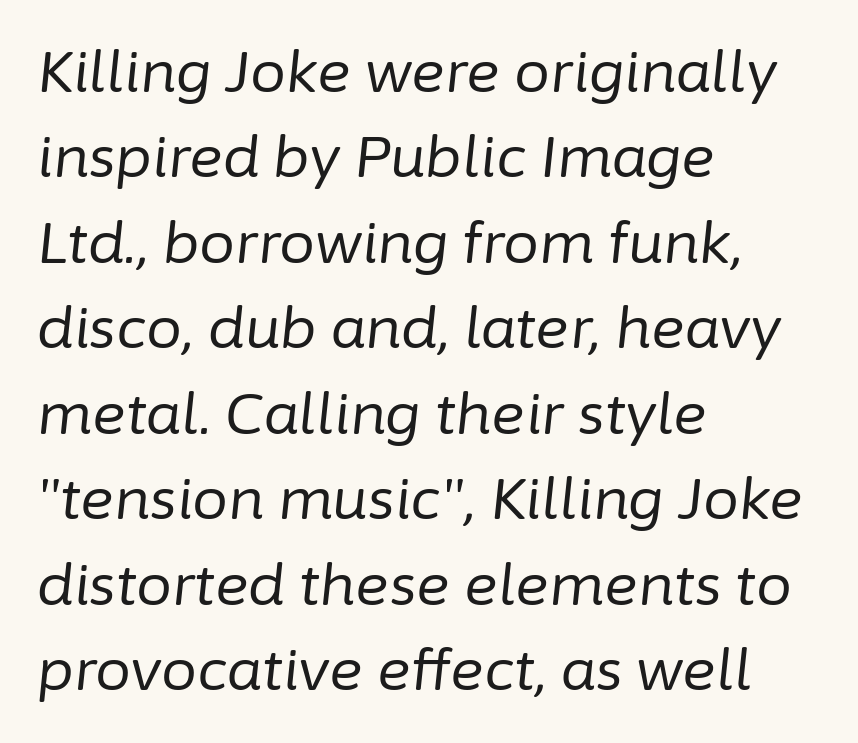
Summary of vertical rhythm: regular, with standard interline spacing. Students, note that the glyphs here touch the page at normal intervals. Descenders hang freely into open space. The whole block is typeset with a tilt. Character widths vary here, with narrow letters taking less room than wide ones.
